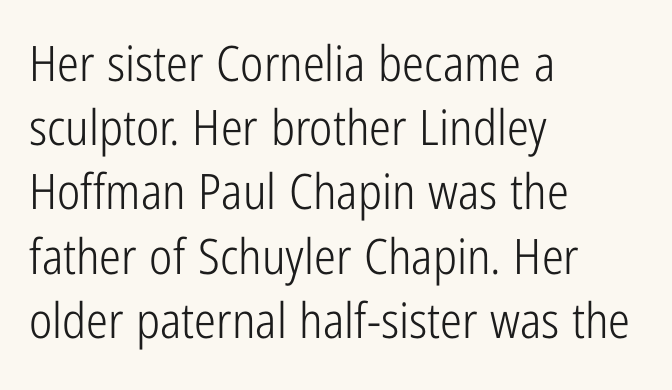
This sample uses plain, unmodified letter spacing. The paragraph shown leans on its left margin. Ascenders rise straight up at ninety degrees. Note the varied advance widths — an 'i' is clearly narrower than an 'm'. Beneath every word, the page is bare.
